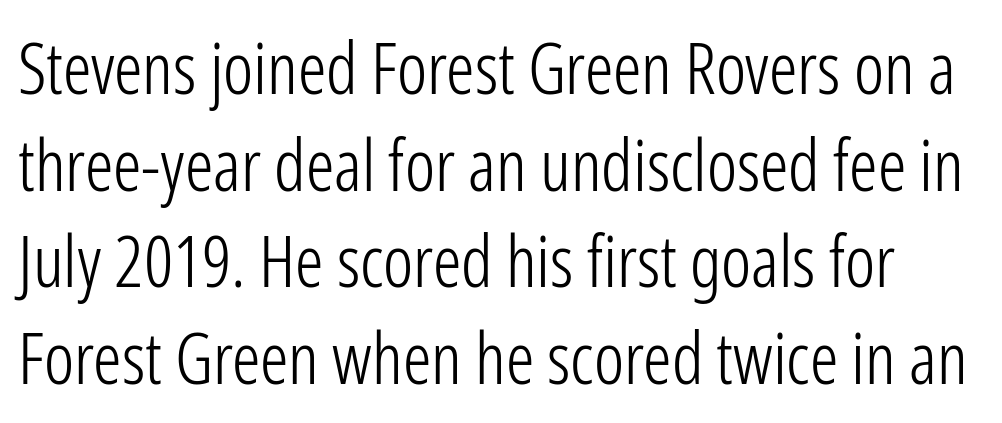
{"serif": "no", "italic": "no", "bold": "no", "weight": "light", "width": "condensed", "stroke_contrast": "low", "x_height": "medium", "monospaced": "no", "underline": "no", "line_spacing": "normal", "line_spacing_ratio": 1.36, "letter_spacing": "normal", "letter_spacing_em": 0.0, "glyph_px": 71}
